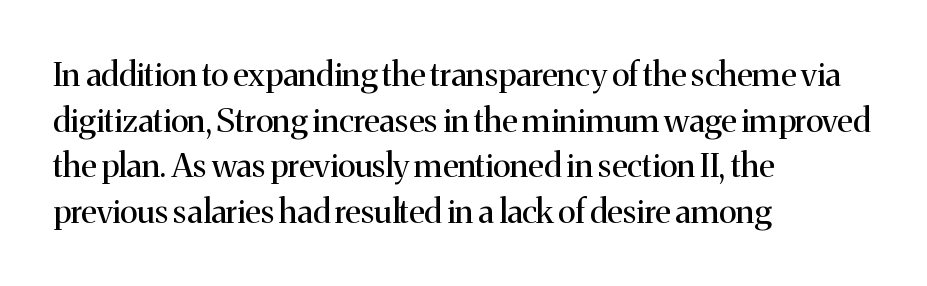
{"serif": "yes", "italic": "no", "bold": "no", "weight": "regular", "width": "normal", "stroke_contrast": "medium", "x_height": "medium", "monospaced": "no", "underline": "no", "align": "left", "line_spacing": "normal", "line_spacing_ratio": 1.38, "letter_spacing": "normal", "letter_spacing_em": 0.0, "glyph_px": 33}
